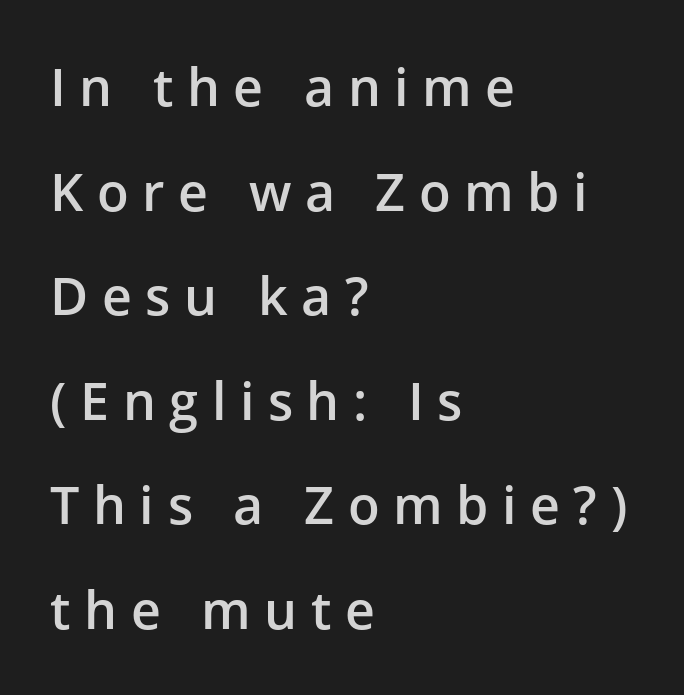
In CSS terms this would be text-align: left. Only glyphs here, with clear space below each row. A roman cut, with each character standing at attention. Observe the wide spacing: letters keep a clear distance from each other. Note the varied advance widths — an 'i' is clearly narrower than an 'm'. The designer dialed line spacing up above the default.
